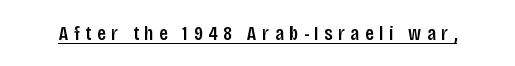
Q: Is the text bold? A: Semi-bold.
Q: Is the text italic (slanted)? A: No, it is upright.
Q: Is the text underlined? A: Yes.
Q: Is the spacing between letters normal or unusually wide? A: Unusually wide.
